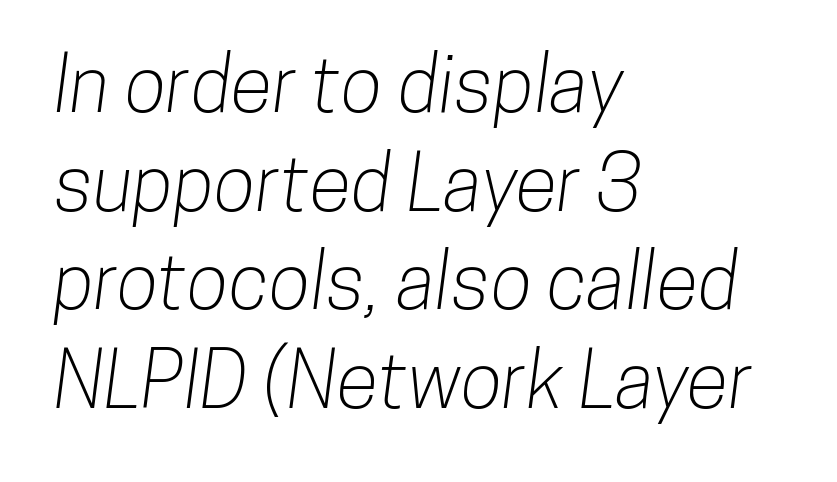
{"serif": "no", "width": "condensed", "stroke_contrast": "low", "x_height": "medium", "monospaced": "no", "underline": "no", "align": "left", "line_spacing": "normal", "line_spacing_ratio": 1.28, "letter_spacing": "normal", "letter_spacing_em": 0.0, "glyph_px": 77}
